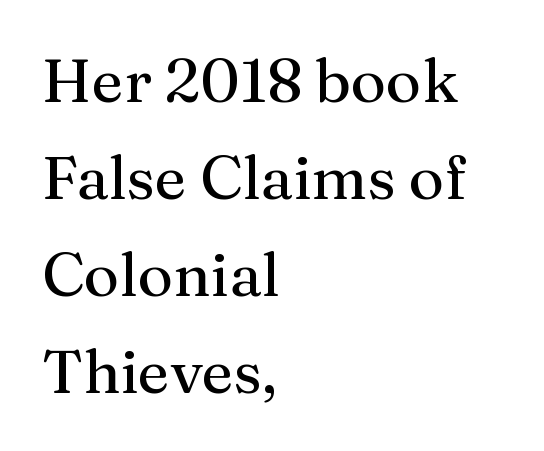
Q: Is the text bold? A: No.
Q: Is the text italic (slanted)? A: No, it is upright.
Q: Is the typeface a serif or a sans-serif typeface? A: Serif.
Q: Is the text underlined? A: No.
Q: How is the paragraph aligned? A: Left-aligned.
Q: Is the spacing between letters normal or unusually wide? A: Normal.
Q: Is the spacing between lines tight, normal or loose? A: Normal.
Q: Width (condensed, normal, or wide)? A: Normal.
Q: Stroke contrast? A: Medium.
Q: x-height? A: Medium.
Q: Monospaced? A: No.
